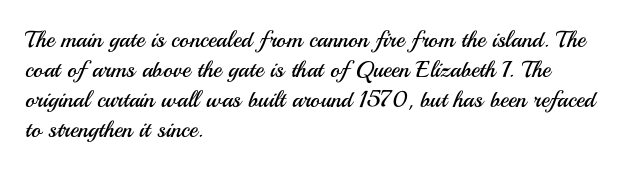
Q: Is the text bold? A: No.
Q: Is the text italic (slanted)? A: Yes.
Q: Is the text underlined? A: No.
Q: How is the paragraph aligned? A: Left-aligned.
Q: Is the spacing between letters normal or unusually wide? A: Normal.
Q: Is the spacing between lines tight, normal or loose? A: Normal.
